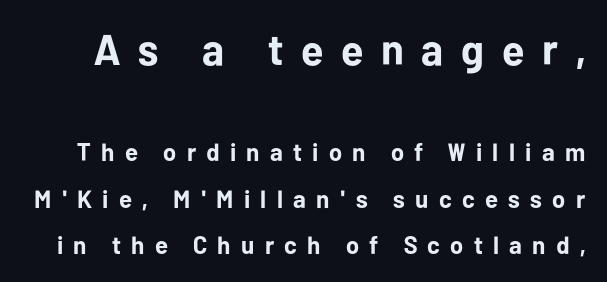
{"serif": "no", "italic": "no", "bold": "yes", "weight": "bold", "width": "normal", "stroke_contrast": "low", "x_height": "medium", "monospaced": "no", "underline": "no", "line_spacing_ratio": 1.86, "letter_spacing": "wide", "letter_spacing_em": 0.41, "larger_block": "first", "size_ratio": 1.72, "glyph_px": 43}
